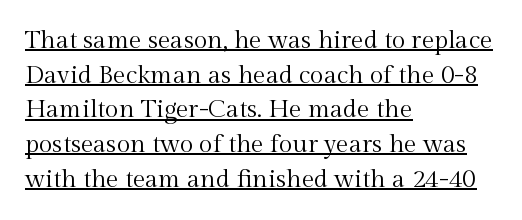
{"italic": "no", "bold": "no", "underline": "yes", "align": "left", "line_spacing": "normal", "line_spacing_ratio": 1.39, "letter_spacing": "normal", "letter_spacing_em": 0.0, "glyph_px": 25}
